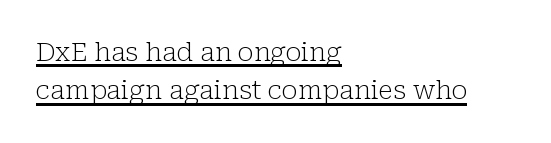
The image shows 26 px text type, upright; set left-aligned, normal line spacing (1.48x), normal letter spacing, underlined.
